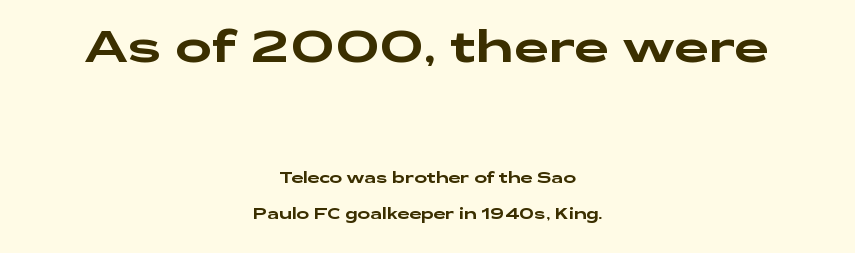
The rendering keeps characters at their native spacing. The space directly below the letters is spotless. Bigger letters appear in the top chunk; the bottom chunk is reduced. Summary of vertical rhythm: relaxed, with wide interline spacing. Each letter's strokes conclude bluntly, with no projecting serifs.
